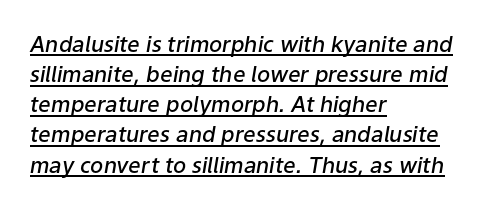
The image shows 22 px text type, italic (leaning right); set left-aligned, normal line spacing (1.37x), normal letter spacing, underlined.
